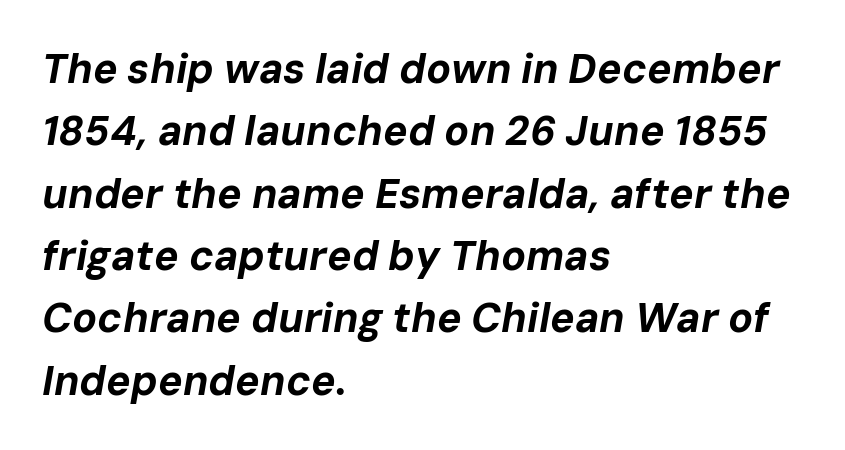
The image shows 41 px bold type, italic (leaning right); set left-aligned, normal line spacing (1.52x), normal letter spacing, not underlined; low stroke contrast and a medium x-height.
